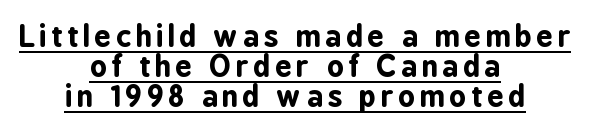
{"serif": "no", "italic": "no", "bold": "yes", "weight": "bold", "width": "condensed", "stroke_contrast": "low", "x_height": "medium", "monospaced": "no", "underline": "yes", "align": "center", "line_spacing": "tight", "line_spacing_ratio": 1.03, "glyph_px": 29}
